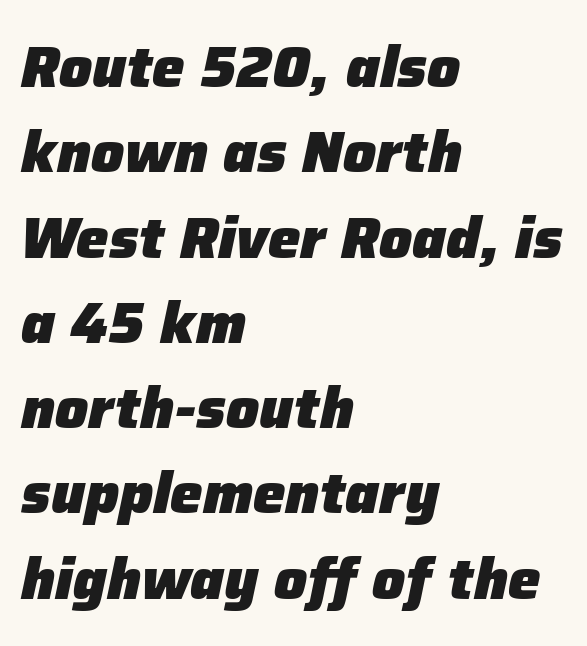
Q: Is the text bold? A: Yes.
Q: Is the text italic (slanted)? A: Yes, it leans right by about 12 degrees.
Q: Is the text underlined? A: No.
Q: How is the paragraph aligned? A: Left-aligned.
Q: Is the spacing between letters normal or unusually wide? A: Normal.
Q: Is the spacing between lines tight, normal or loose? A: Normal.
Q: Width (condensed, normal, or wide)? A: Normal.
Q: Stroke contrast? A: Low.
Q: x-height? A: Medium.
Q: Monospaced? A: No.
